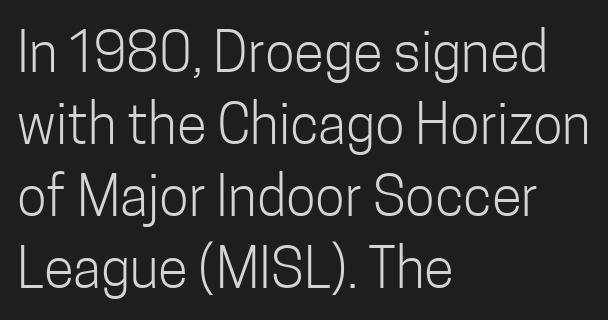
{"serif": "no", "italic": "no", "bold": "no", "weight": "light", "width": "condensed", "stroke_contrast": "low", "x_height": "medium", "monospaced": "no", "underline": "no", "align": "left", "line_spacing": "normal", "line_spacing_ratio": 1.31, "letter_spacing": "normal", "letter_spacing_em": 0.0, "glyph_px": 55}
